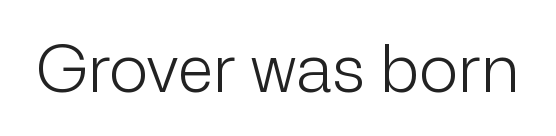
Q: Is the text bold? A: No.
Q: Is the text italic (slanted)? A: No, it is upright.
Q: Is the typeface a serif or a sans-serif typeface? A: Sans-serif.
Q: Is the text underlined? A: No.
Q: Is the spacing between letters normal or unusually wide? A: Normal.
Q: Width (condensed, normal, or wide)? A: Normal.
Q: Stroke contrast? A: Low.
Q: x-height? A: Medium.
Q: Monospaced? A: No.
